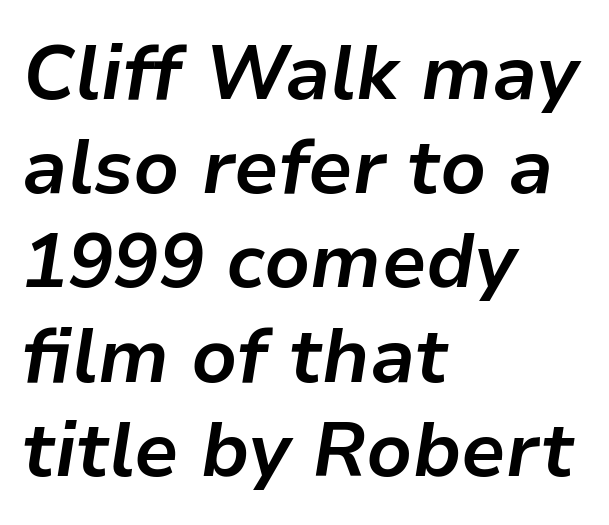
The image shows 76 px bold type, italic (leaning right); set left-aligned, line spacing 1.24x, normal letter spacing, not underlined; low stroke contrast and a medium x-height.
